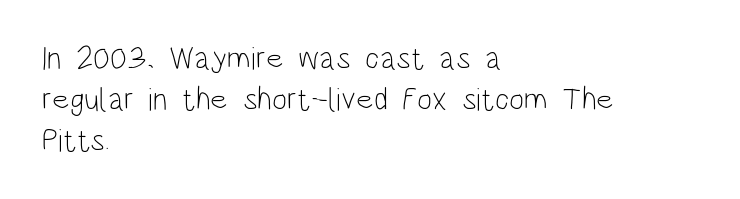
{"serif": "no", "italic": "no", "bold": "no", "weight": "light", "width": "condensed", "stroke_contrast": "low", "x_height": "large", "monospaced": "no", "underline": "no", "align": "left", "line_spacing": "normal", "line_spacing_ratio": 1.28, "letter_spacing": "normal", "letter_spacing_em": 0.0, "glyph_px": 32}
